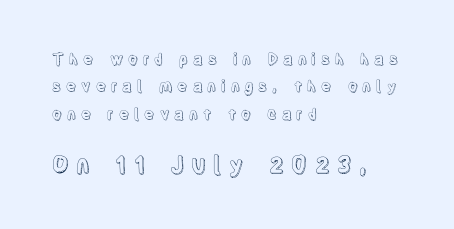
Does extra space separate the letters? Yes, quite a lot of it. The axis of the letterforms is exactly vertical. A classic flush-left, rag-right setting is used for this passage. Bare-footed words on every line.
